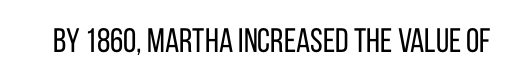
Do the characters align in a grid? No, the font is proportional. Glance below the letters and you will spot only blank space. What stands out about the letter spacing? Nothing — it is the standard amount. The typeface chosen for these lines omits serifs. Stroke mass is kept to a normal reading level or below.
